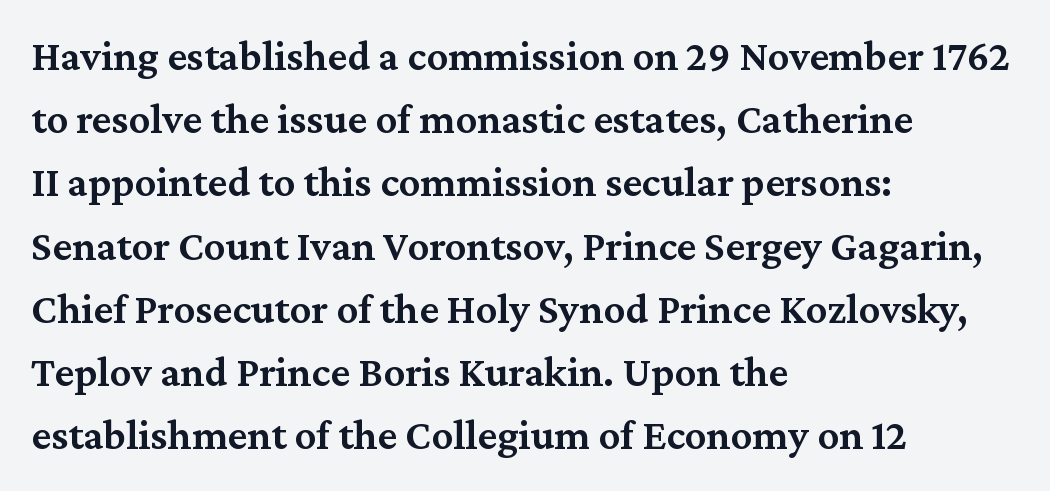
The image shows 43 px semibold serif type, upright; set left-aligned, normal line spacing (1.47x), normal letter spacing, not underlined; medium stroke contrast and a medium x-height.
